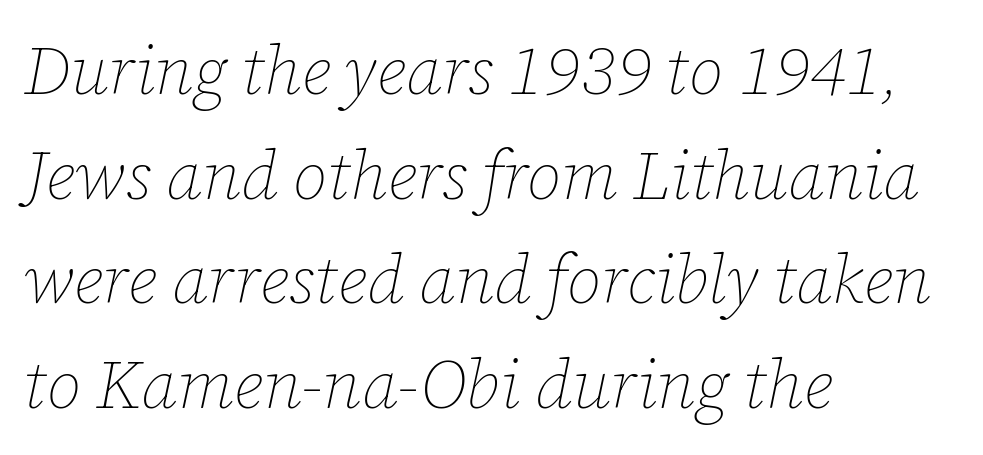
Does extra space separate the letters? No, they use regular spacing. The whole block is typeset with a tilt. Typeset ragged right — the left edge is the straight one. No extra ink here — the face is not bold.
